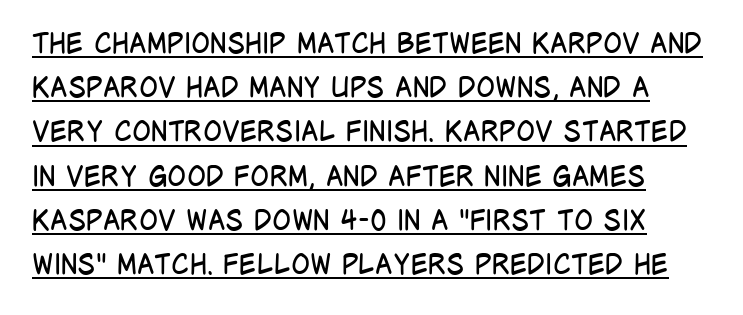
{"serif": "no", "italic": "no", "bold": "no", "weight": "regular", "width": "condensed", "stroke_contrast": "low", "x_height": "large", "monospaced": "no", "underline": "yes", "line_spacing": "normal", "line_spacing_ratio": 1.58, "letter_spacing": "normal", "letter_spacing_em": 0.0, "glyph_px": 28}
